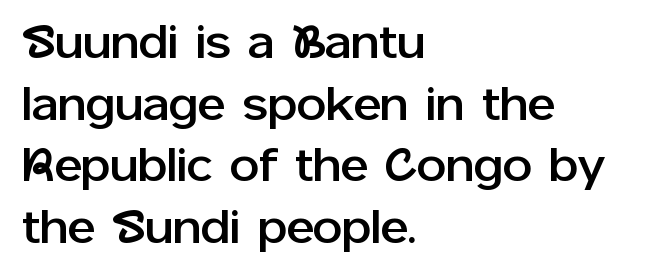
What stands out about the letter spacing? Nothing — it is the standard amount. A typesetter would mark this as roman, not italic. Each line starts at the same left margin while the right side varies. The rendering shows plain stroke endings on the letterforms — a sans-serif design. Here the designer chose a conventional face with non-uniform glyph widths. The zone under the glyphs is completely vacant.
